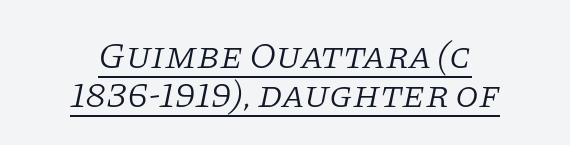
The image shows 38 px light serif type, italic (leaning right); set centered, tight line spacing (1.03x), normal letter spacing, underlined; low stroke contrast and a large x-height.
